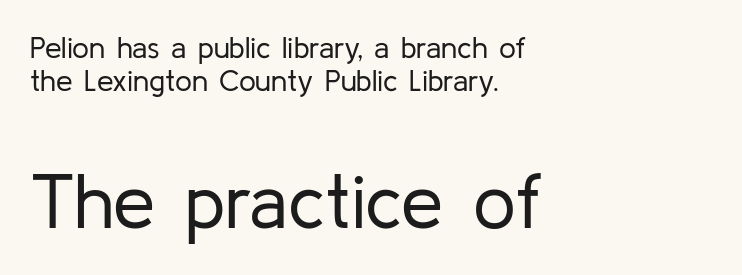
The more generous point size was reserved for the lower chunk. The typography opts for an upright posture over an oblique one. In terms of letterspacing, this is plain default setting. Is the type heavy? It reads as light-to-regular instead.
